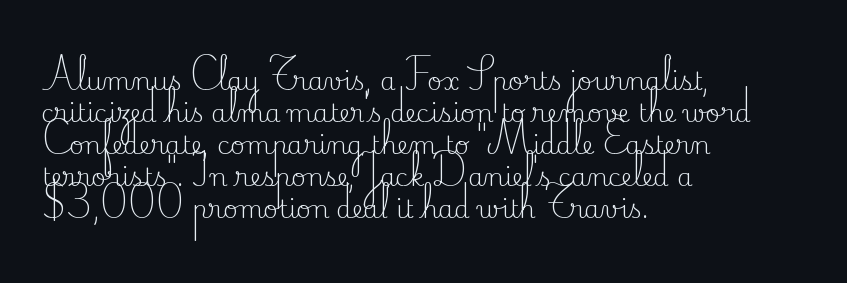
{"italic": "no", "bold": "no", "underline": "no", "align": "left", "line_spacing": "normal", "line_spacing_ratio": 1.28, "letter_spacing": "normal", "letter_spacing_em": 0.0, "glyph_px": 25}
